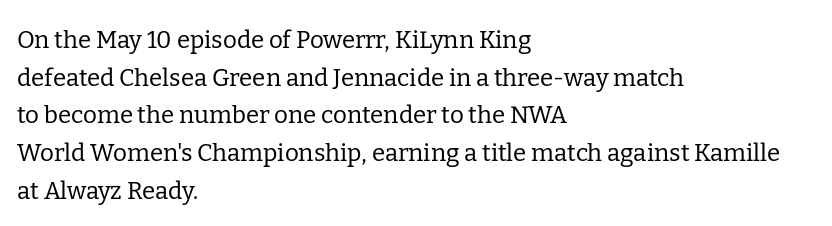
{"italic": "no", "bold": "no", "underline": "no", "align": "left", "line_spacing": "normal", "line_spacing_ratio": 1.57, "letter_spacing": "normal", "letter_spacing_em": 0.0, "glyph_px": 24}
